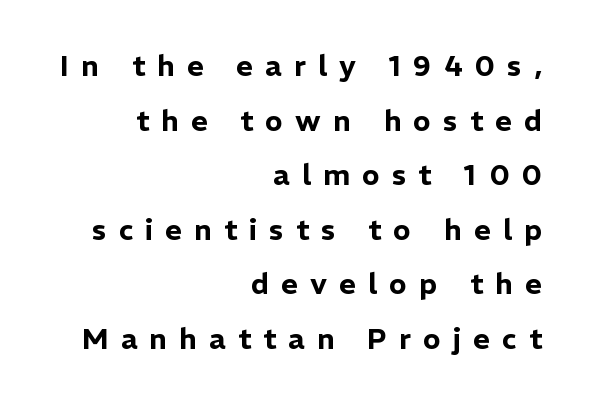
The image shows 29 px sans-serif type, upright; set right-aligned, line spacing 1.88x, unusually wide letter spacing (+0.42 em), not underlined; low stroke contrast and a medium x-height.
